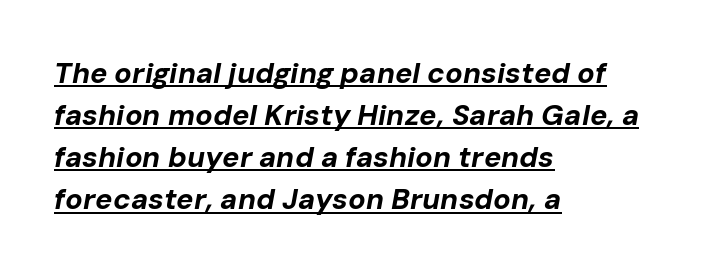
The image shows 29 px bold type, italic (leaning right); set left-aligned, normal line spacing (1.45x), normal letter spacing, underlined; low stroke contrast and a medium x-height.
